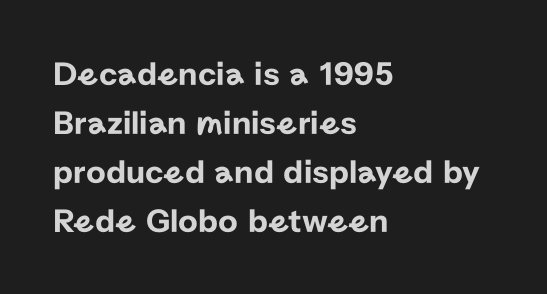
The image shows 34 px sans-serif type, upright; set left-aligned, normal line spacing (1.44x), normal letter spacing, not underlined; low stroke contrast and a medium x-height.
